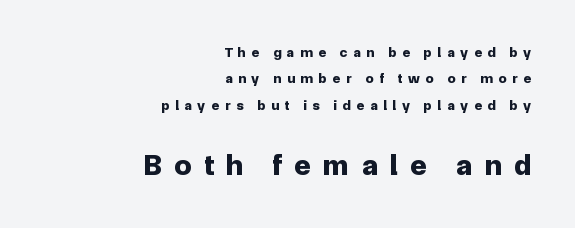
The characters display no serif detailing; their extremities are plain. Italic? Not at all — the glyphs are vertical. The composition opens small and finishes big. Clear beneath every line of the passage. Substantial extra tracking has been applied to these lines. Weight: bold.
